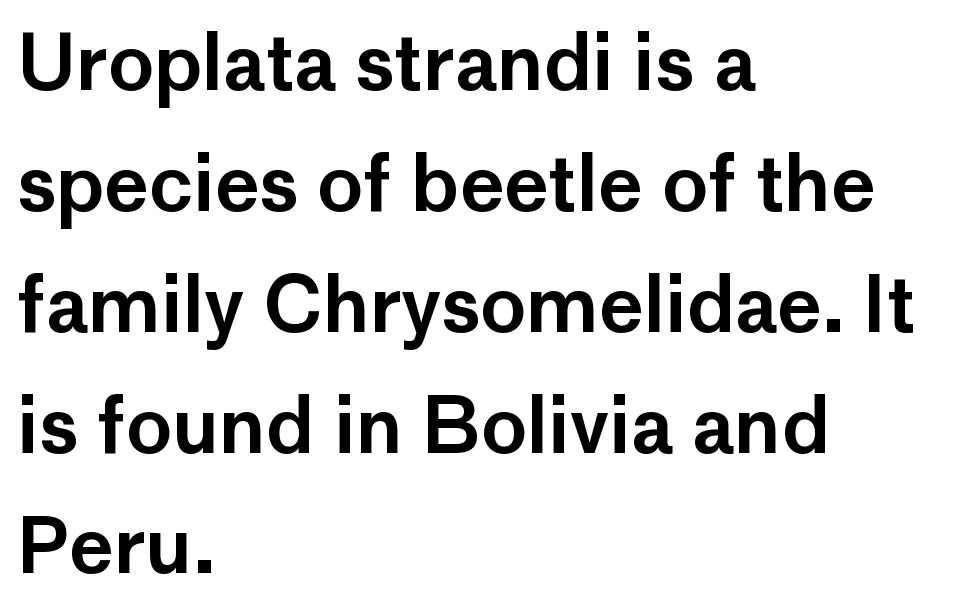
Q: Is the text italic (slanted)? A: No, it is upright.
Q: Is the typeface a serif or a sans-serif typeface? A: Sans-serif.
Q: Is the text underlined? A: No.
Q: How is the paragraph aligned? A: Left-aligned.
Q: Is the spacing between letters normal or unusually wide? A: Normal.
Q: Is the spacing between lines tight, normal or loose? A: Normal.
Q: Width (condensed, normal, or wide)? A: Normal.
Q: Stroke contrast? A: Low.
Q: x-height? A: Medium.
Q: Monospaced? A: No.
